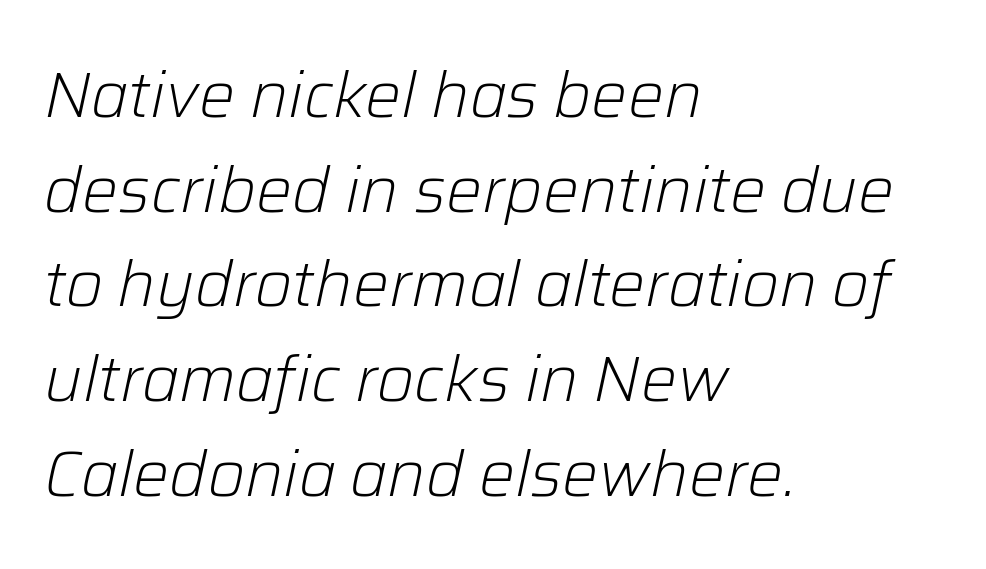
Q: Is the text bold? A: No.
Q: Is the text italic (slanted)? A: Yes, it leans right by about 12 degrees.
Q: Is the text underlined? A: No.
Q: How is the paragraph aligned? A: Left-aligned.
Q: Is the spacing between letters normal or unusually wide? A: Normal.
Q: Is the spacing between lines tight, normal or loose? A: Normal.
Q: Width (condensed, normal, or wide)? A: Normal.
Q: Stroke contrast? A: Low.
Q: x-height? A: Medium.
Q: Monospaced? A: No.
